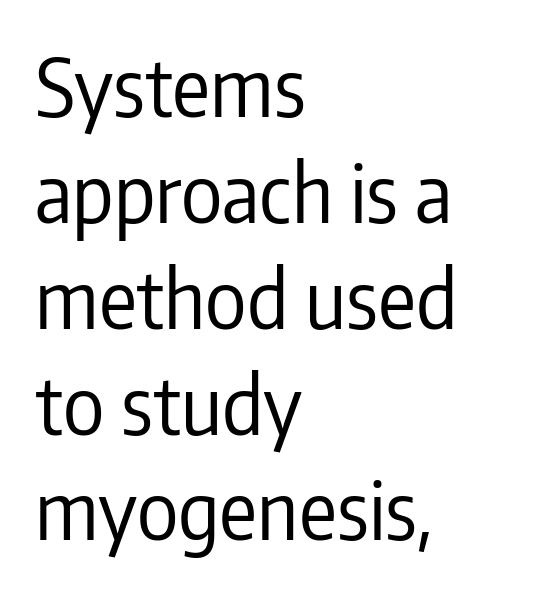
{"serif": "no", "italic": "no", "bold": "no", "weight": "regular", "width": "condensed", "stroke_contrast": "low", "x_height": "medium", "monospaced": "no", "underline": "no", "align": "left", "line_spacing": "normal", "line_spacing_ratio": 1.34, "letter_spacing": "normal", "letter_spacing_em": 0.0, "glyph_px": 79}
